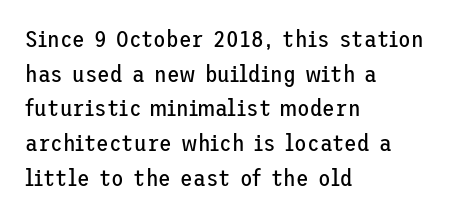
{"italic": "no", "bold": "no", "underline": "no", "align": "left", "line_spacing": "normal", "line_spacing_ratio": 1.51, "letter_spacing": "normal", "letter_spacing_em": 0.0, "glyph_px": 23}
